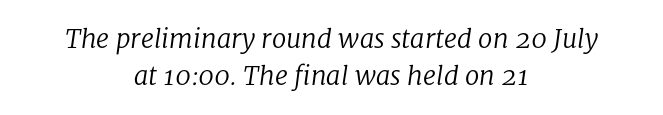
Q: Is the text bold? A: No.
Q: Is the text italic (slanted)? A: Yes, it leans right by about 8 degrees.
Q: Is the text underlined? A: No.
Q: How is the paragraph aligned? A: Centered.
Q: Is the spacing between letters normal or unusually wide? A: Normal.
Q: Is the spacing between lines tight, normal or loose? A: Normal.
